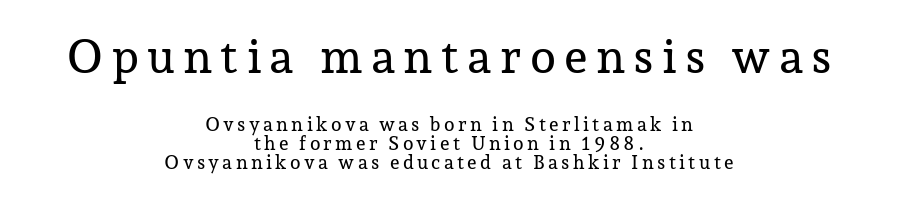
No word sits above an underline. Line starts and ends both wander, symmetrically. Looks like regular typesetting: each glyph gets only the width it needs. Upright lettering throughout.
